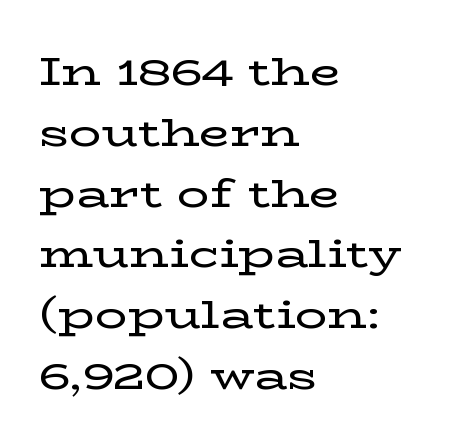
The image shows 40 px wide serif type, upright; set left-aligned, normal line spacing (1.52x), normal letter spacing, not underlined; low stroke contrast and a medium x-height.
